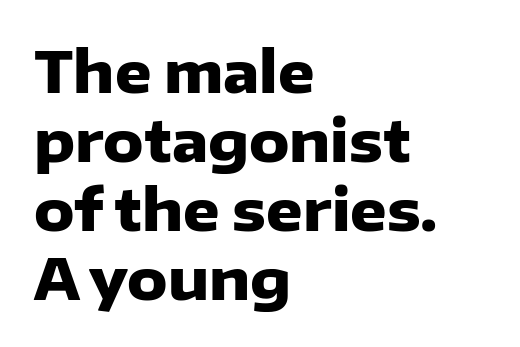
Note the varied advance widths — an 'i' is clearly narrower than an 'm'. In terms of letterspacing, this is plain default setting. Rule under the text: the space is simply empty. Heft: maximum for text — a bold. It's the straight-up-and-down kind of type. The typeface chosen for these lines omits serifs.
